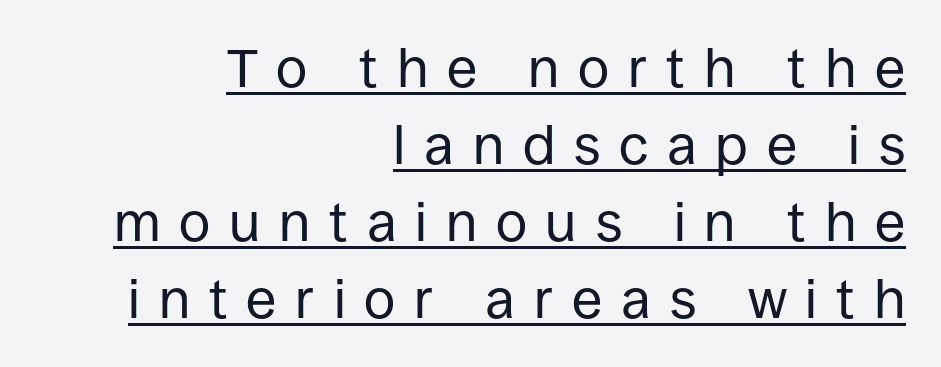
Q: Is the text bold? A: No.
Q: Is the text italic (slanted)? A: No, it is upright.
Q: Is the typeface a serif or a sans-serif typeface? A: Sans-serif.
Q: Is the text underlined? A: Yes.
Q: How is the paragraph aligned? A: Right-aligned.
Q: Is the spacing between letters normal or unusually wide? A: Unusually wide.
Q: Is the spacing between lines tight, normal or loose? A: Normal.
Q: Width (condensed, normal, or wide)? A: Normal.
Q: Stroke contrast? A: Low.
Q: x-height? A: Large.
Q: Monospaced? A: No.
